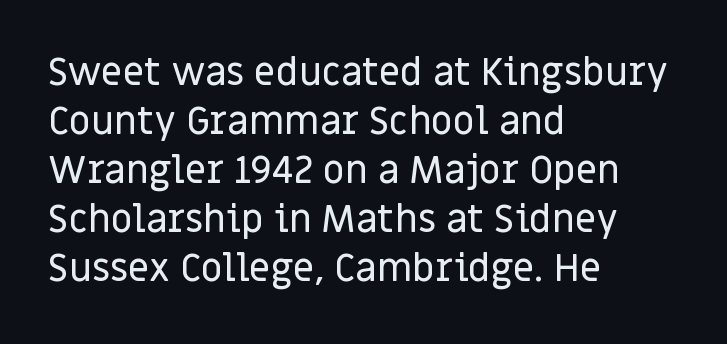
{"serif": "no", "italic": "no", "width": "normal", "stroke_contrast": "low", "x_height": "large", "monospaced": "no", "underline": "no", "align": "left", "line_spacing": "normal", "line_spacing_ratio": 1.29, "letter_spacing": "normal", "letter_spacing_em": 0.0, "glyph_px": 38}
